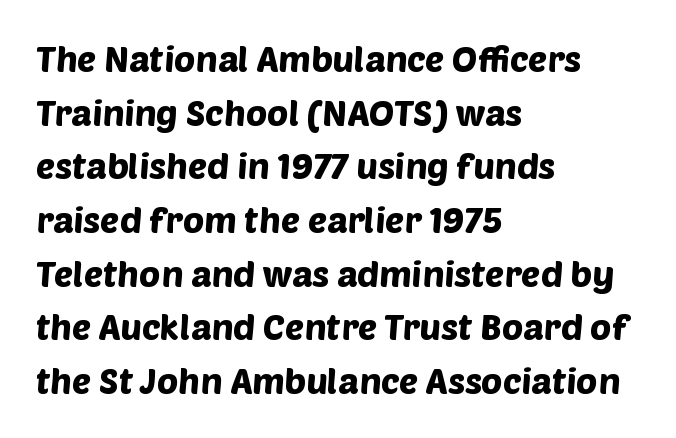
The paragraph shown leans on its left margin. Successive baselines arrive at the customary interval. These lines are composed in type without serifs. The face used here is proportionally spaced, like ordinary book or web type. The type is set solid horizontally, with unmodified tracking.
